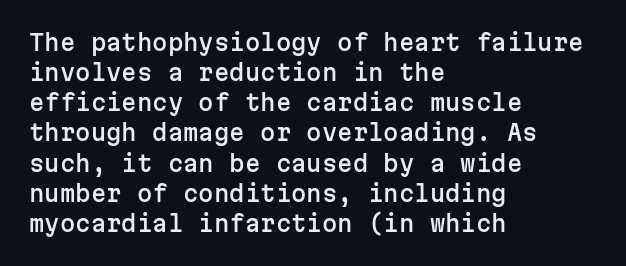
The lettering stays uniformly vertical, giving the passage a roman look. The text block is weighted toward the left margin, trailing off unevenly rightward. A typesetter would call this zero additional tracking. Evenly set lines give the paragraph a standard silhouette.
